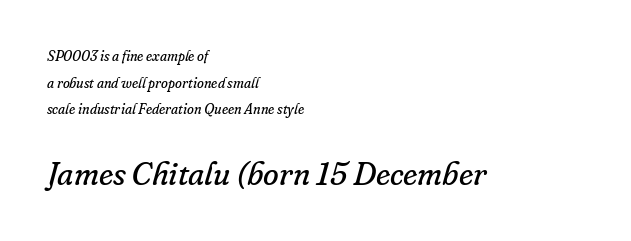
Q: Is the text bold? A: No.
Q: Is the text italic (slanted)? A: Yes, it leans right by about 16 degrees.
Q: Is the typeface a serif or a sans-serif typeface? A: Serif.
Q: Is the text underlined? A: No.
Q: How is the paragraph aligned? A: Left-aligned.
Q: Is the spacing between letters normal or unusually wide? A: Normal.
Q: Is the spacing between lines tight, normal or loose? A: Loose.
Q: Which block of text is set in a larger size, the first (top) or the second (bottom)? A: The second (bottom) one.
Q: Width (condensed, normal, or wide)? A: Normal.
Q: Stroke contrast? A: Low.
Q: x-height? A: Small.
Q: Monospaced? A: No.
